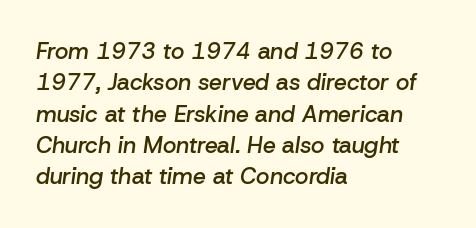
{"italic": "yes", "lean": "right", "slant_degrees": 8, "bold": "semi", "underline": "no", "align": "left", "line_spacing": "normal", "line_spacing_ratio": 1.36, "letter_spacing": "normal", "letter_spacing_em": 0.0, "glyph_px": 23}
